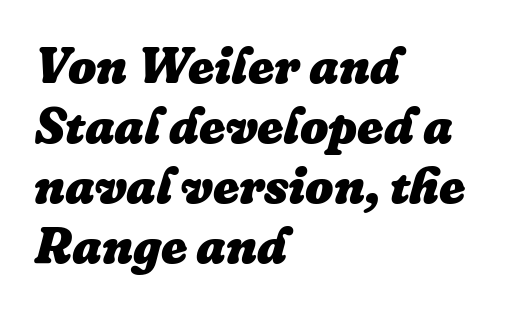
Thick stems and heavy bowls — unmistakably bold. If you drew a ruler down the left edge, every line would touch it. Words appear dense and cohesive because spacing is normal. Decoration check: the copy has no underline. Do the characters align in a grid? No, the font is proportional.
